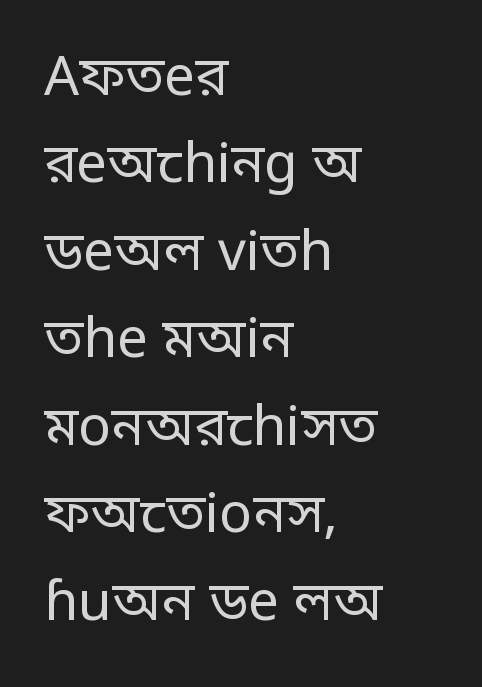
{"serif": "no", "italic": "no", "bold": "no", "weight": "regular", "width": "condensed", "stroke_contrast": "low", "monospaced": "no", "underline": "no", "align": "left", "line_spacing": "normal", "line_spacing_ratio": 1.59, "letter_spacing": "normal", "letter_spacing_em": 0.0, "glyph_px": 55}
